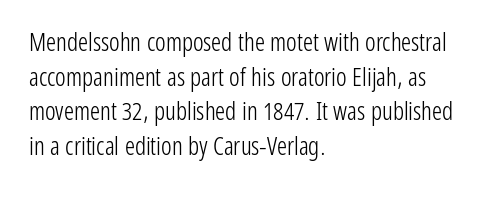
Q: Is the text bold? A: No.
Q: Is the text italic (slanted)? A: No, it is upright.
Q: Is the text underlined? A: No.
Q: How is the paragraph aligned? A: Left-aligned.
Q: Is the spacing between letters normal or unusually wide? A: Normal.
Q: Is the spacing between lines tight, normal or loose? A: Normal.
